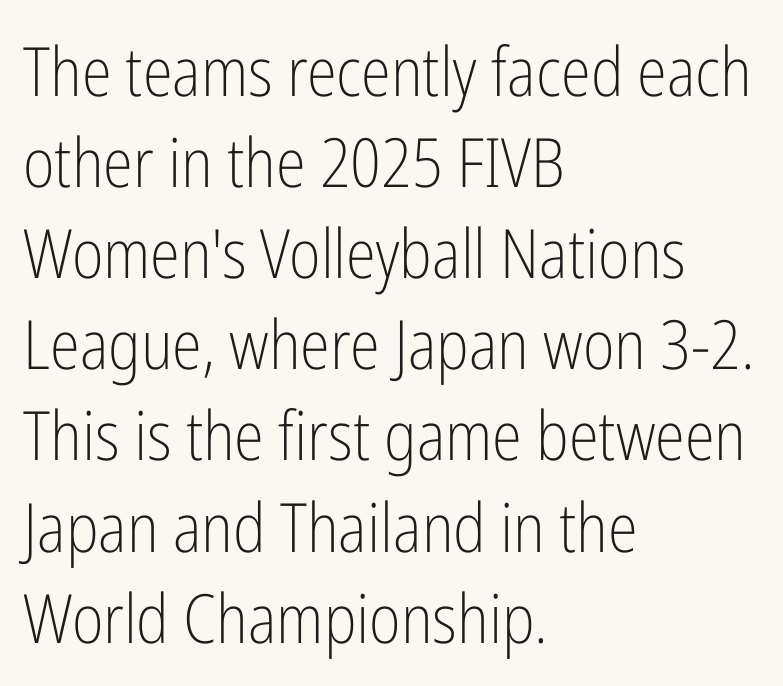
Q: Is the text bold? A: No.
Q: Is the text italic (slanted)? A: No, it is upright.
Q: Is the typeface a serif or a sans-serif typeface? A: Sans-serif.
Q: Is the text underlined? A: No.
Q: How is the paragraph aligned? A: Left-aligned.
Q: Is the spacing between letters normal or unusually wide? A: Normal.
Q: Is the spacing between lines tight, normal or loose? A: Normal.
Q: Width (condensed, normal, or wide)? A: Condensed.
Q: Stroke contrast? A: Low.
Q: x-height? A: Medium.
Q: Monospaced? A: No.
